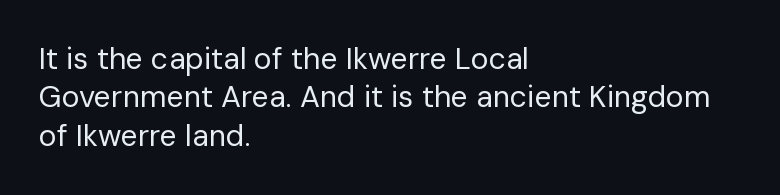
The image shows 30 px regular-weight sans-serif type, upright; set left-aligned, normal line spacing (1.28x), normal letter spacing, not underlined; low stroke contrast and a medium x-height.
